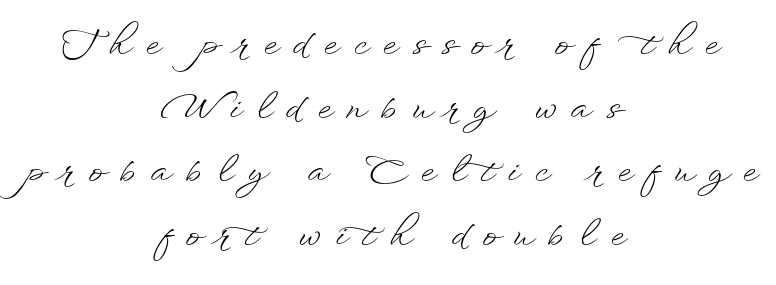
Q: Is the text bold? A: No.
Q: Is the text italic (slanted)? A: Yes.
Q: Is the text underlined? A: No.
Q: How is the paragraph aligned? A: Centered.
Q: Is the spacing between letters normal or unusually wide? A: Unusually wide.
Q: Width (condensed, normal, or wide)? A: Wide.
Q: Stroke contrast? A: Low.
Q: x-height? A: Small.
Q: Monospaced? A: No.
